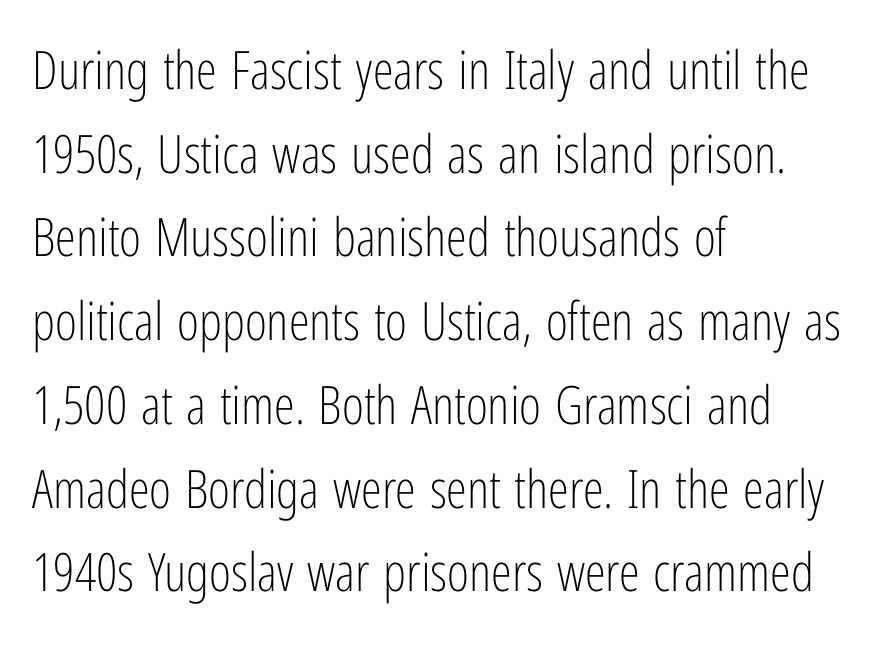
The image shows 53 px light, condensed sans-serif type, upright; set left-aligned, normal line spacing (1.58x), normal letter spacing, not underlined; low stroke contrast and a medium x-height.
